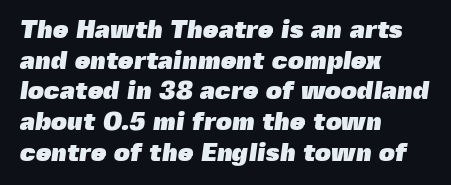
Standard letterfit; no display-style spreading of the glyphs. Only glyphs here, with clear space below each row. Is the block centered? No — it sits flush against the left margin. Typesetter's note: full bold, strokes at maximum text heaviness.
